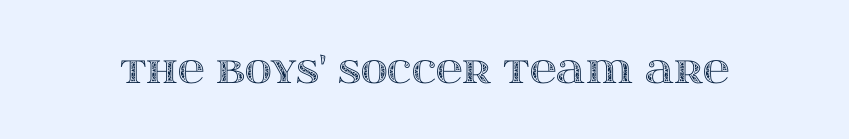
The image shows 37 px wide type, upright; set normal letter spacing, not underlined; a large x-height.
